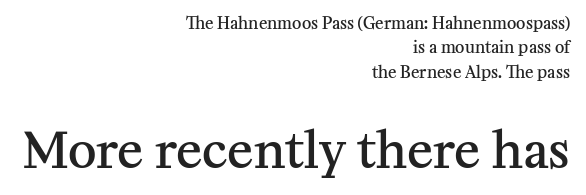
Q: Is the text bold? A: Semi-bold.
Q: Is the text italic (slanted)? A: No, it is upright.
Q: Is the typeface a serif or a sans-serif typeface? A: Serif.
Q: Is the text underlined? A: No.
Q: How is the paragraph aligned? A: Right-aligned.
Q: Is the spacing between letters normal or unusually wide? A: Normal.
Q: Is the spacing between lines tight, normal or loose? A: Normal.
Q: Which block of text is set in a larger size, the first (top) or the second (bottom)? A: The second (bottom) one.
Q: Width (condensed, normal, or wide)? A: Normal.
Q: Stroke contrast? A: Medium.
Q: x-height? A: Medium.
Q: Monospaced? A: No.
